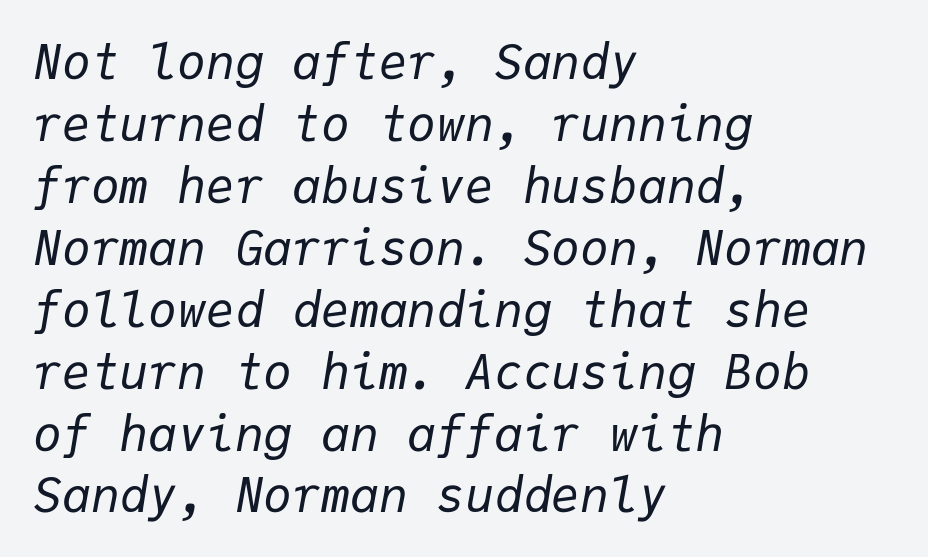
Q: Is the text bold? A: No.
Q: Is the text italic (slanted)? A: Yes, it leans right by about 9 degrees.
Q: Is the text underlined? A: No.
Q: How is the paragraph aligned? A: Left-aligned.
Q: Is the spacing between letters normal or unusually wide? A: Normal.
Q: Is the spacing between lines tight, normal or loose? A: Normal.
Q: Width (condensed, normal, or wide)? A: Normal.
Q: Stroke contrast? A: Low.
Q: x-height? A: Medium.
Q: Monospaced? A: Yes.
